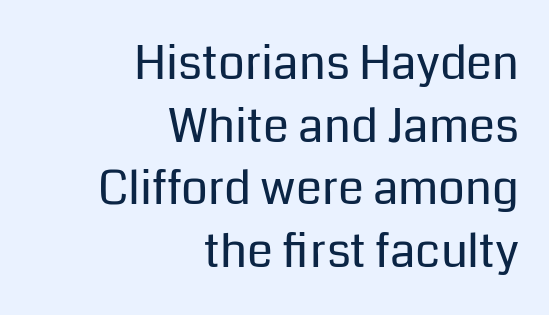
{"serif": "no", "italic": "no", "bold": "no", "weight": "regular", "width": "normal", "stroke_contrast": "low", "x_height": "medium", "monospaced": "no", "underline": "no", "align": "right", "line_spacing": "normal", "line_spacing_ratio": 1.33, "letter_spacing": "normal", "letter_spacing_em": 0.0, "glyph_px": 47}
